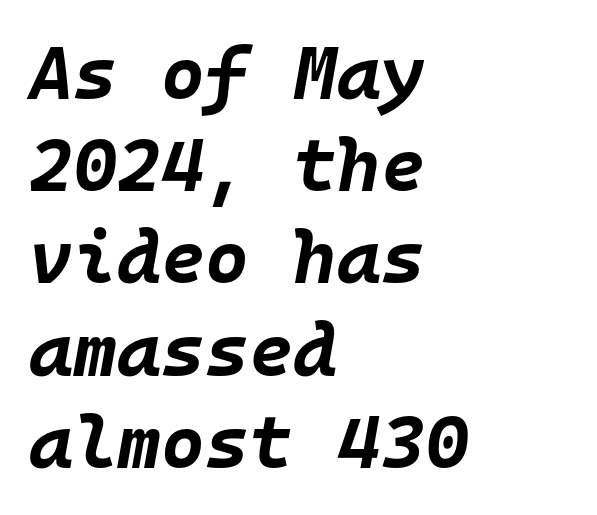
Q: Is the text bold? A: Yes.
Q: Is the text italic (slanted)? A: Yes, it leans right by about 10 degrees.
Q: Is the text underlined? A: No.
Q: How is the paragraph aligned? A: Left-aligned.
Q: Is the spacing between letters normal or unusually wide? A: Normal.
Q: Width (condensed, normal, or wide)? A: Normal.
Q: Stroke contrast? A: Low.
Q: x-height? A: Large.
Q: Monospaced? A: Yes.
